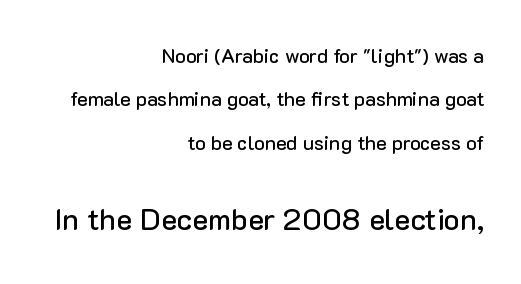
{"serif": "no", "italic": "no", "width": "normal", "stroke_contrast": "low", "x_height": "medium", "monospaced": "no", "underline": "no", "align": "right", "line_spacing": "loose", "line_spacing_ratio": 2.17, "letter_spacing": "normal", "letter_spacing_em": 0.0, "larger_block": "second", "size_ratio": 1.5, "glyph_px": 30}
